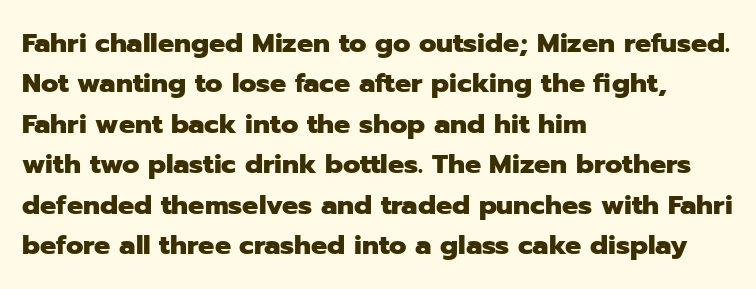
Q: Is the text bold? A: Yes.
Q: Is the text italic (slanted)? A: No, it is upright.
Q: Is the text underlined? A: No.
Q: How is the paragraph aligned? A: Left-aligned.
Q: Is the spacing between letters normal or unusually wide? A: Normal.
Q: Is the spacing between lines tight, normal or loose? A: Normal.
